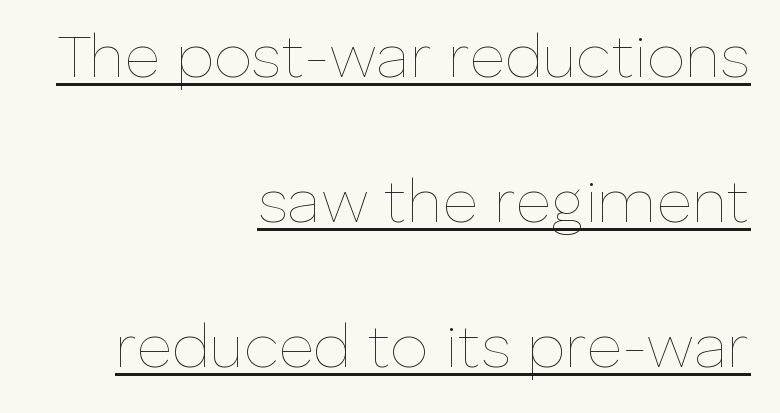
Q: Is the text bold? A: No.
Q: Is the text italic (slanted)? A: No, it is upright.
Q: Is the text underlined? A: Yes.
Q: How is the paragraph aligned? A: Right-aligned.
Q: Is the spacing between letters normal or unusually wide? A: Normal.
Q: Is the spacing between lines tight, normal or loose? A: Loose.
Q: Width (condensed, normal, or wide)? A: Normal.
Q: Stroke contrast? A: Low.
Q: x-height? A: Medium.
Q: Monospaced? A: No.
